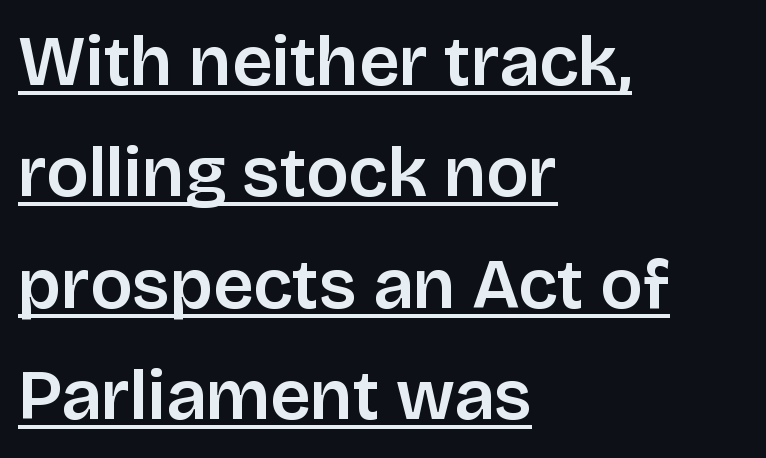
The image shows 71 px sans-serif type, upright; set left-aligned, normal line spacing (1.57x), normal letter spacing, underlined; low stroke contrast and a large x-height.
